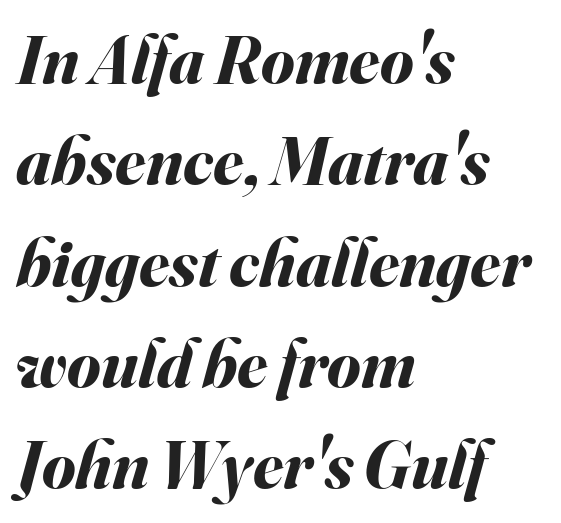
Heavy-handed strokes throughout: this text is bold. This sample uses plain, unmodified letter spacing. The designer left line spacing at the default. Notice how the stems are inclined rather than vertical — that's the hallmark of italics. Alignment: flush left. Spacing verdict: proportional, widths tailored to each character.
